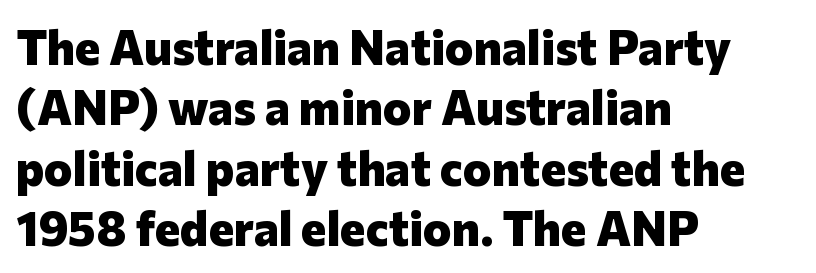
The image shows 48 px heavy sans-serif type, upright; set left-aligned, normal line spacing (1.26x), normal letter spacing, not underlined; low stroke contrast and a medium x-height.
